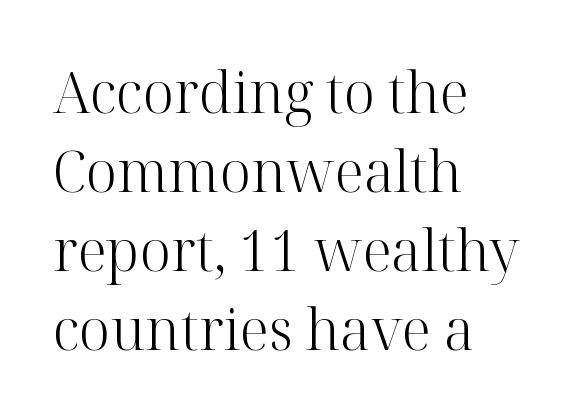
Does the leading feel generous? No, just average. Is the type heavy? It reads as light-to-regular instead. Nobody touched the tracking dial on this one. Every stem runs plumb, perpendicular to the baseline. Letterform terminals end in serifs throughout the passage.
